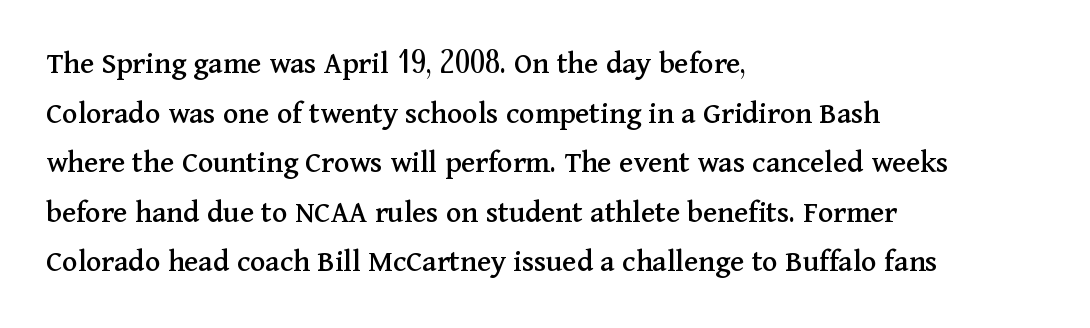
Regarding serifs, this sample has them. Varying glyph widths throughout — classic text-font behaviour. Every character sits straight up, as roman type does. This rendering leaves character spacing at its baseline value.
